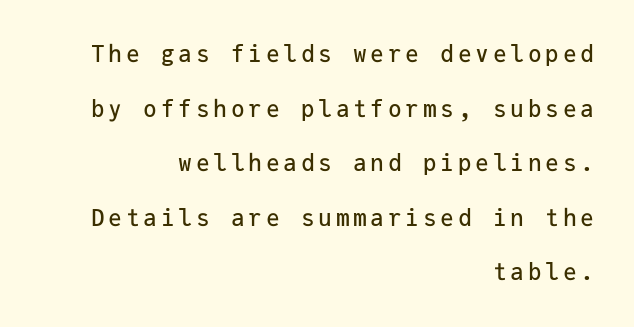
Q: Is the text italic (slanted)? A: No, it is upright.
Q: Is the text underlined? A: No.
Q: How is the paragraph aligned? A: Right-aligned.
Q: Is the spacing between lines tight, normal or loose? A: Loose.
